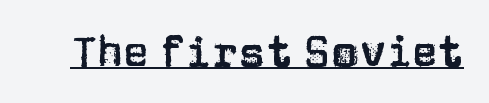
The image shows 43 px sans-serif type, upright; set normal letter spacing, underlined; low stroke contrast and a large x-height.
